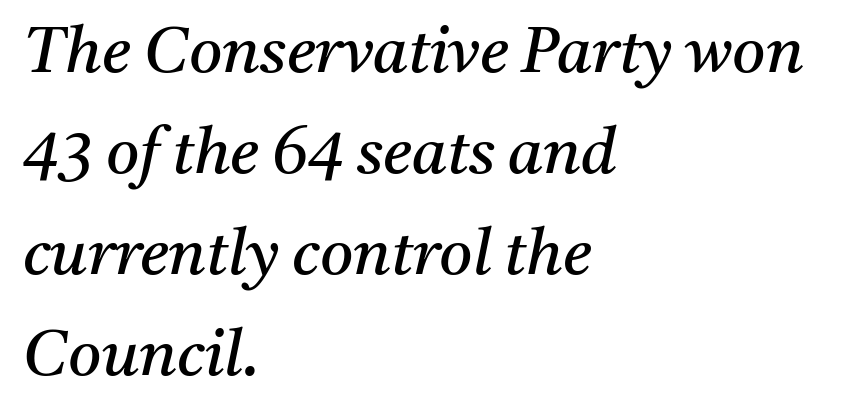
{"serif": "yes", "italic": "yes", "lean": "right", "slant_degrees": 11, "bold": "no", "weight": "regular", "width": "normal", "stroke_contrast": "medium", "x_height": "medium", "monospaced": "no", "underline": "no", "align": "left", "line_spacing": "normal", "line_spacing_ratio": 1.58, "letter_spacing": "normal", "letter_spacing_em": 0.0, "glyph_px": 64}
